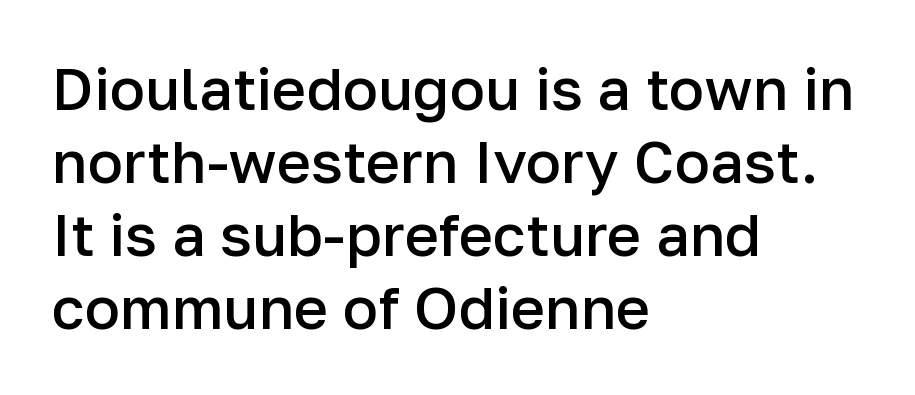
{"serif": "no", "italic": "no", "bold": "semi", "weight": "semibold", "width": "normal", "stroke_contrast": "low", "x_height": "medium", "monospaced": "no", "underline": "no", "align": "left", "line_spacing_ratio": 1.24, "letter_spacing": "normal", "letter_spacing_em": 0.0, "glyph_px": 59}
